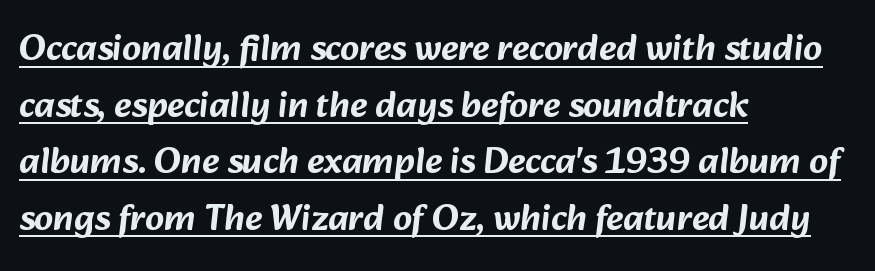
The image shows 37 px sans-serif type; set left-aligned, normal line spacing (1.53x), normal letter spacing, underlined; low stroke contrast and a medium x-height.
